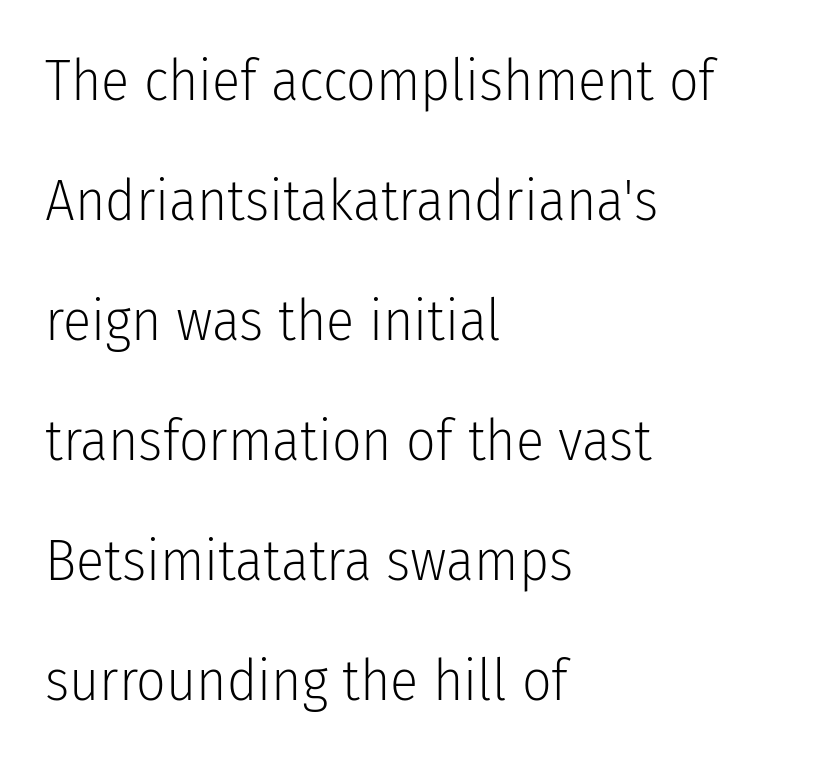
Q: Is the text bold? A: No.
Q: Is the text italic (slanted)? A: No, it is upright.
Q: Is the typeface a serif or a sans-serif typeface? A: Sans-serif.
Q: Is the text underlined? A: No.
Q: How is the paragraph aligned? A: Left-aligned.
Q: Is the spacing between letters normal or unusually wide? A: Normal.
Q: Is the spacing between lines tight, normal or loose? A: Loose.
Q: Width (condensed, normal, or wide)? A: Condensed.
Q: Stroke contrast? A: Low.
Q: x-height? A: Medium.
Q: Monospaced? A: No.
